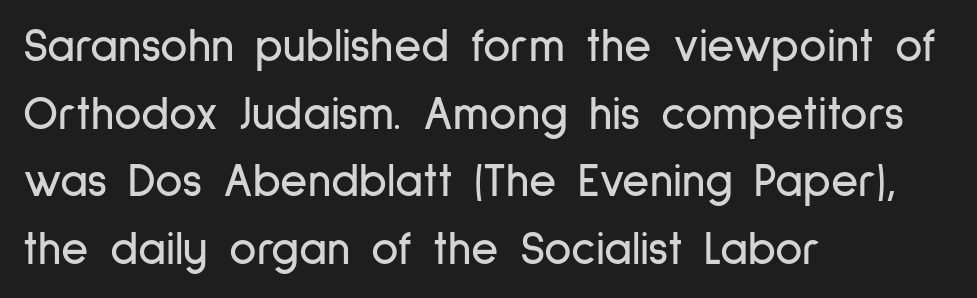
{"serif": "no", "italic": "no", "width": "condensed", "stroke_contrast": "low", "x_height": "medium", "monospaced": "no", "underline": "no", "align": "left", "line_spacing": "normal", "line_spacing_ratio": 1.44, "letter_spacing": "normal", "letter_spacing_em": 0.0, "glyph_px": 47}
